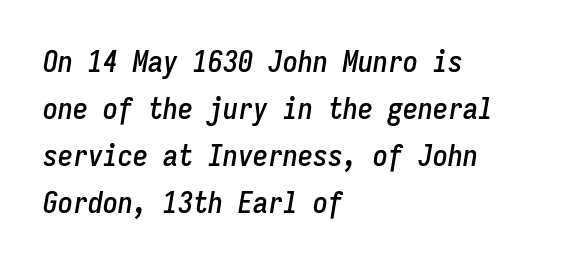
Q: Is the text italic (slanted)? A: Yes, it leans right by about 9 degrees.
Q: Is the text underlined? A: No.
Q: How is the paragraph aligned? A: Left-aligned.
Q: Is the spacing between letters normal or unusually wide? A: Normal.
Q: Is the spacing between lines tight, normal or loose? A: Normal.
Q: Width (condensed, normal, or wide)? A: Condensed.
Q: Stroke contrast? A: Low.
Q: x-height? A: Medium.
Q: Monospaced? A: Yes.
